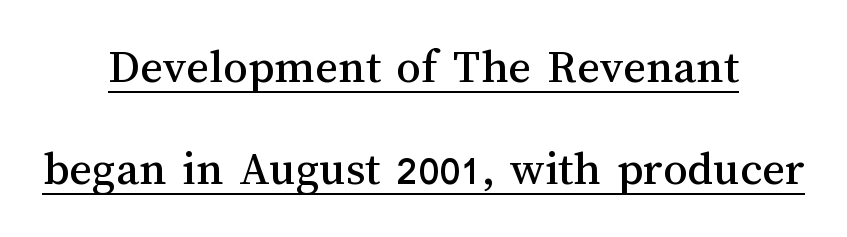
Q: Is the text italic (slanted)? A: No, it is upright.
Q: Is the text underlined? A: Yes.
Q: How is the paragraph aligned? A: Centered.
Q: Is the spacing between letters normal or unusually wide? A: Normal.
Q: Is the spacing between lines tight, normal or loose? A: Loose.
Q: Width (condensed, normal, or wide)? A: Normal.
Q: Stroke contrast? A: Medium.
Q: x-height? A: Medium.
Q: Monospaced? A: No.
